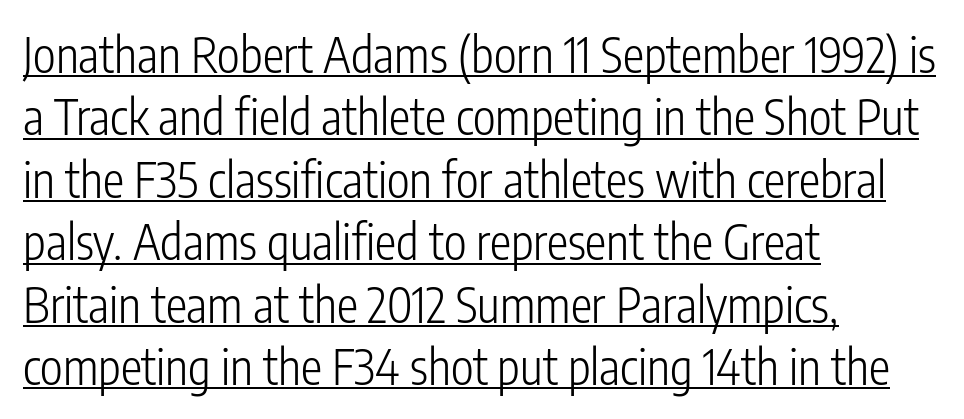
{"serif": "no", "italic": "no", "bold": "no", "weight": "light", "width": "condensed", "stroke_contrast": "low", "x_height": "medium", "monospaced": "no", "underline": "yes", "align": "left", "line_spacing": "normal", "line_spacing_ratio": 1.3, "letter_spacing": "normal", "letter_spacing_em": 0.0, "glyph_px": 48}
